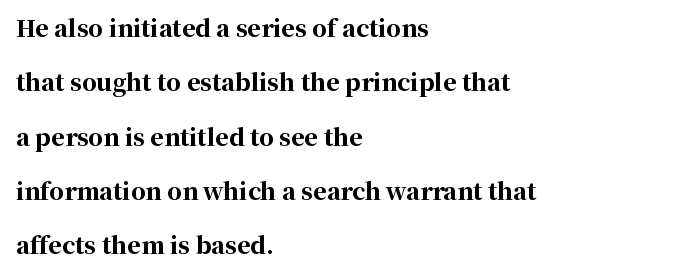
Q: Is the text bold? A: Yes.
Q: Is the text italic (slanted)? A: No, it is upright.
Q: Is the text underlined? A: No.
Q: How is the paragraph aligned? A: Left-aligned.
Q: Is the spacing between letters normal or unusually wide? A: Normal.
Q: Is the spacing between lines tight, normal or loose? A: Loose.
